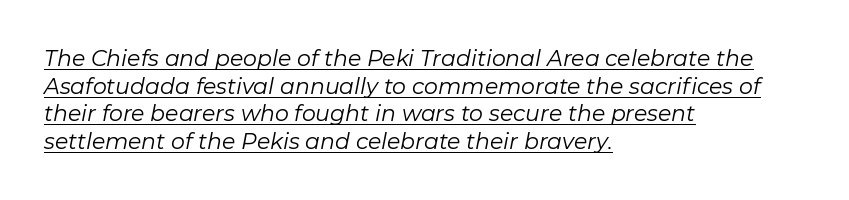
{"italic": "yes", "lean": "right", "slant_degrees": 11, "bold": "no", "underline": "yes", "align": "left", "line_spacing": "normal", "line_spacing_ratio": 1.26, "letter_spacing": "normal", "letter_spacing_em": 0.0, "glyph_px": 22}
